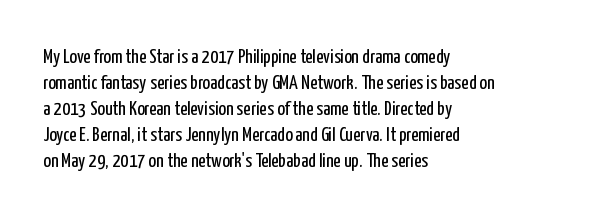
Q: Is the text bold? A: No.
Q: Is the text italic (slanted)? A: No, it is upright.
Q: Is the text underlined? A: No.
Q: How is the paragraph aligned? A: Left-aligned.
Q: Is the spacing between letters normal or unusually wide? A: Normal.
Q: Is the spacing between lines tight, normal or loose? A: Normal.
